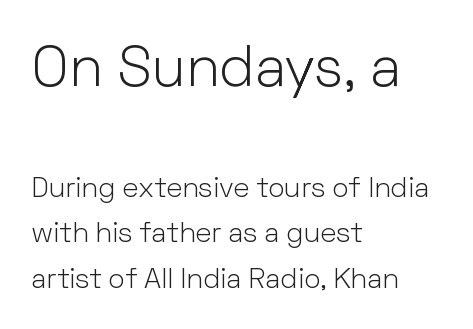
The image shows 57 px light sans-serif type, upright; set left-aligned, normal line spacing (1.63x), normal letter spacing, not underlined; the first (top) block is 2.04x larger; low stroke contrast and a medium x-height.
